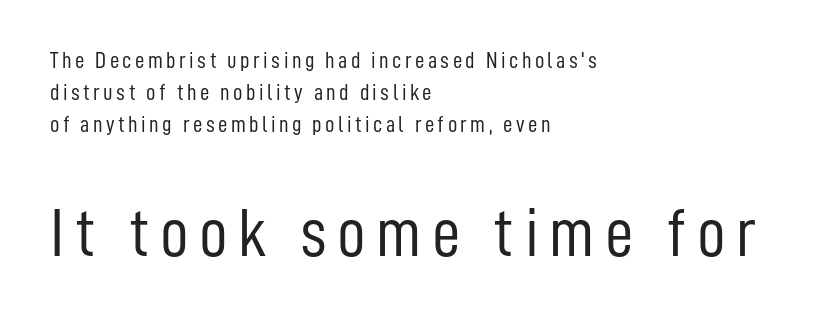
{"serif": "no", "italic": "no", "bold": "no", "weight": "light", "width": "condensed", "stroke_contrast": "low", "x_height": "medium", "monospaced": "no", "underline": "no", "align": "left", "line_spacing": "normal", "line_spacing_ratio": 1.39, "larger_block": "second", "size_ratio": 3.04, "glyph_px": 70}
